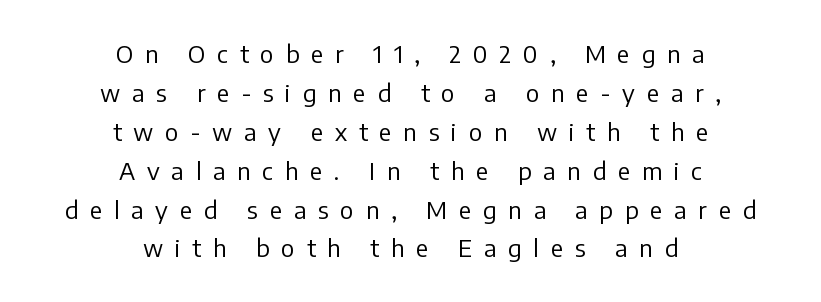
Q: Is the text bold? A: No.
Q: Is the text italic (slanted)? A: No, it is upright.
Q: Is the text underlined? A: No.
Q: How is the paragraph aligned? A: Centered.
Q: Is the spacing between letters normal or unusually wide? A: Unusually wide.
Q: Is the spacing between lines tight, normal or loose? A: Normal.
